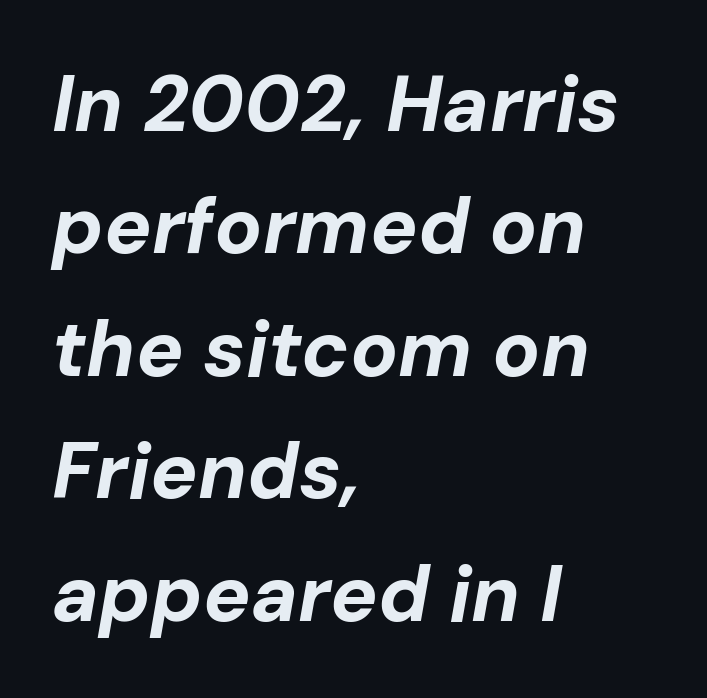
Q: Is the text bold? A: Yes.
Q: Is the text italic (slanted)? A: Yes, it leans right by about 10 degrees.
Q: Is the text underlined? A: No.
Q: How is the paragraph aligned? A: Left-aligned.
Q: Is the spacing between letters normal or unusually wide? A: Normal.
Q: Is the spacing between lines tight, normal or loose? A: Normal.
Q: Width (condensed, normal, or wide)? A: Normal.
Q: Stroke contrast? A: Low.
Q: x-height? A: Medium.
Q: Monospaced? A: No.
